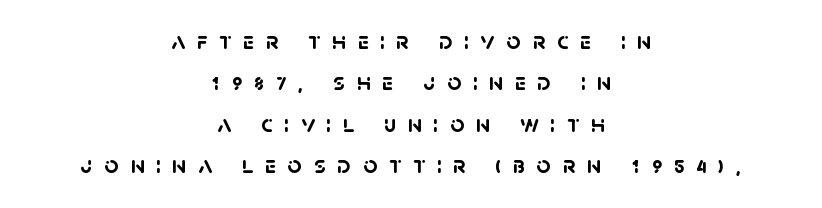
{"bold": "yes", "underline": "no", "align": "center", "line_spacing": "normal", "line_spacing_ratio": 1.66, "letter_spacing": "wide", "letter_spacing_em": 0.46, "glyph_px": 25}
